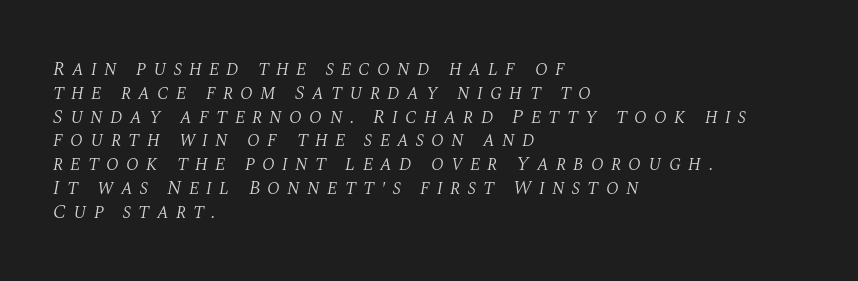
The typesetting does not lean heavy: it is not bold. Honestly, there is no underline to notice here at all. If you drew a ruler down the left edge, every line would touch it. The axis of the letterforms is tilted away from vertical. How are the letters spaced? Widely, with obvious added tracking.
